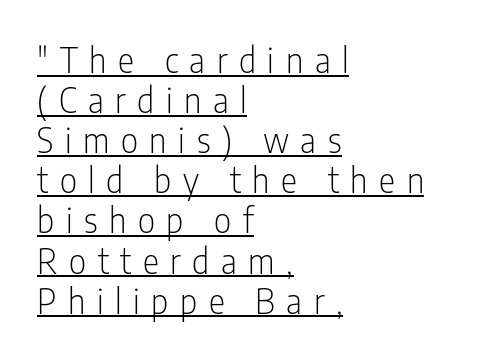
{"serif": "no", "italic": "no", "bold": "no", "weight": "light", "width": "condensed", "stroke_contrast": "low", "x_height": "medium", "monospaced": "no", "underline": "yes", "align": "left", "line_spacing_ratio": 1.18, "letter_spacing": "wide", "letter_spacing_em": 0.34, "glyph_px": 34}
